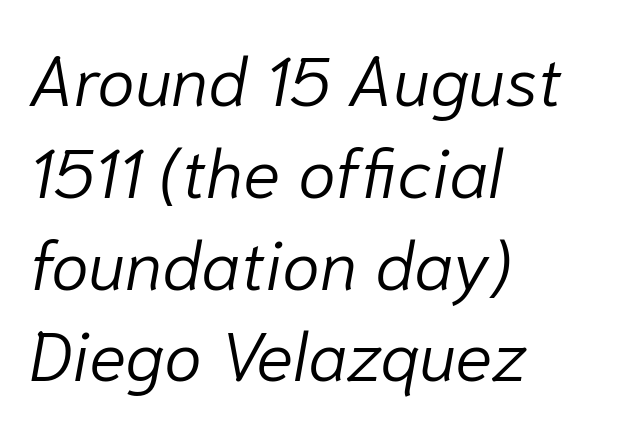
Think of a printed novel: that variable character pitch is what you see here. Italic: yes, the glyphs are oblique. These glyphs show unthickened strokes, regular width or finer. Words appear dense and cohesive because spacing is normal. The setting favours the left margin, as ordinary paragraphs usually do.
